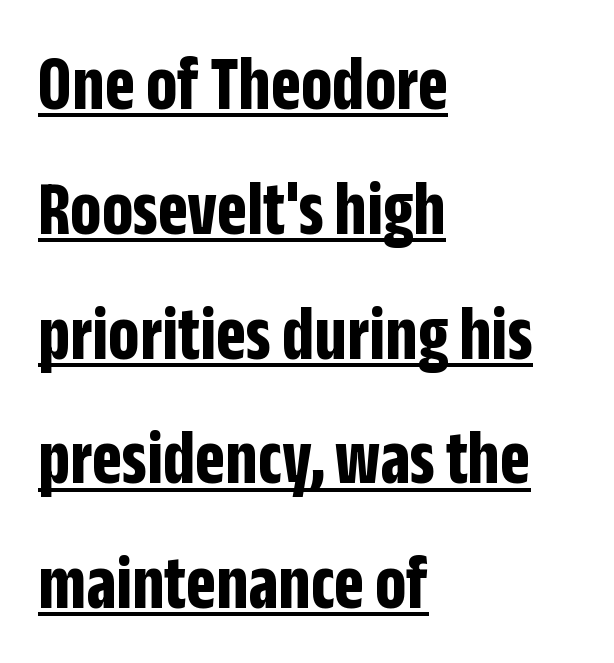
{"serif": "no", "italic": "no", "bold": "yes", "weight": "bold", "width": "condensed", "stroke_contrast": "low", "x_height": "large", "monospaced": "no", "underline": "yes", "align": "left", "line_spacing": "normal", "line_spacing_ratio": 1.6, "letter_spacing": "normal", "letter_spacing_em": 0.0, "glyph_px": 78}
